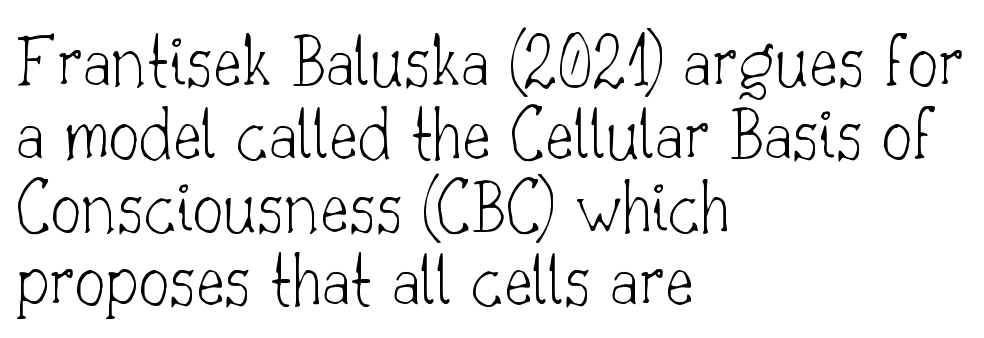
The typeface has the unassuming heft of standard copy or less. The passage shown is typed in a proportional face where columns would drift. The type family on display is of the serif kind. This rendering uses left alignment, leaving the right contour irregular. Vertically, the passage feels compressed, each row crowding the next.
